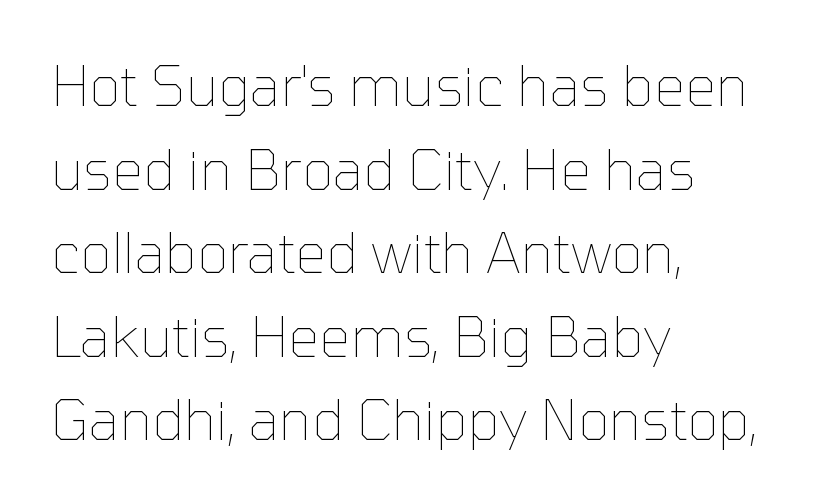
Q: Is the text bold? A: No.
Q: Is the text italic (slanted)? A: No, it is upright.
Q: Is the text underlined? A: No.
Q: How is the paragraph aligned? A: Left-aligned.
Q: Is the spacing between letters normal or unusually wide? A: Normal.
Q: Is the spacing between lines tight, normal or loose? A: Normal.
Q: Width (condensed, normal, or wide)? A: Normal.
Q: Stroke contrast? A: Low.
Q: x-height? A: Medium.
Q: Monospaced? A: No.
